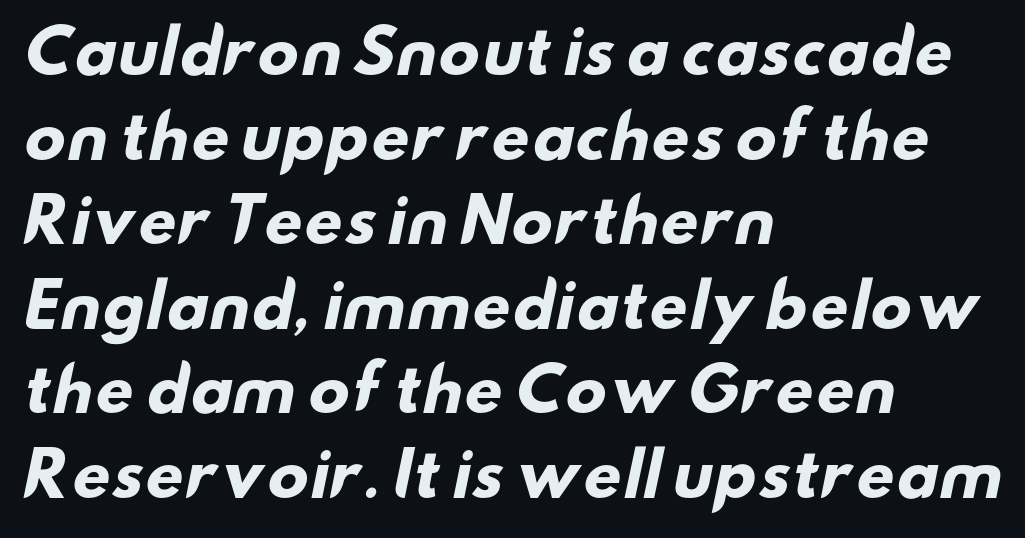
{"serif": "no", "bold": "yes", "weight": "heavy", "width": "wide", "stroke_contrast": "low", "x_height": "small", "monospaced": "no", "underline": "no", "align": "left", "line_spacing": "normal", "line_spacing_ratio": 1.41, "letter_spacing": "normal", "letter_spacing_em": 0.0, "glyph_px": 60}
